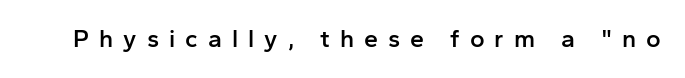
Q: Is the text bold? A: Semi-bold.
Q: Is the text italic (slanted)? A: No, it is upright.
Q: Is the text underlined? A: No.
Q: Is the spacing between letters normal or unusually wide? A: Unusually wide.
